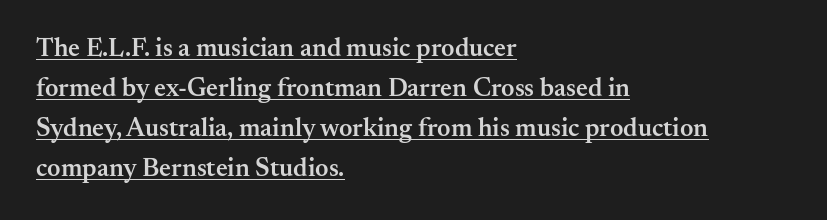
The image shows 26 px text type, upright; set left-aligned, normal line spacing (1.54x), normal letter spacing, underlined.
